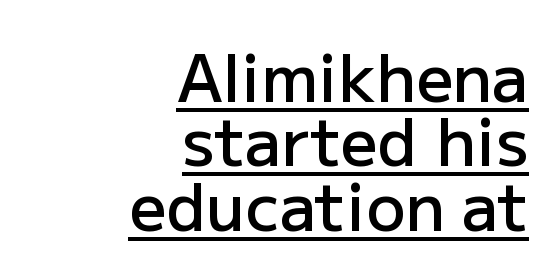
Proportional: the letters do not fall into vertical columns. Reading down the column, the eye jumps only a short way to each next line. This rendering features underlined lettering. Teacher's note: observe the even right margin — that is flush-right alignment. How are the letters spaced? Ordinarily, with no added tracking. Notice the strokes are somewhat thickened but not fully heavy: this is a semibold.
